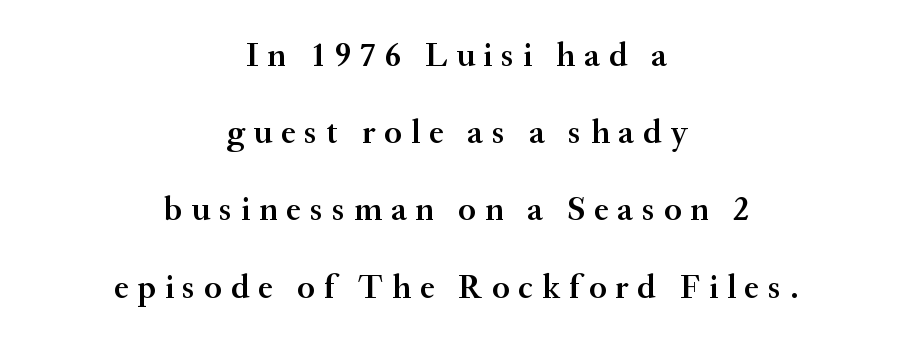
The image shows 34 px semibold serif type, upright; set centered, loose line spacing (2.27x), unusually wide letter spacing (+0.26 em), not underlined; medium stroke contrast and a small x-height.
